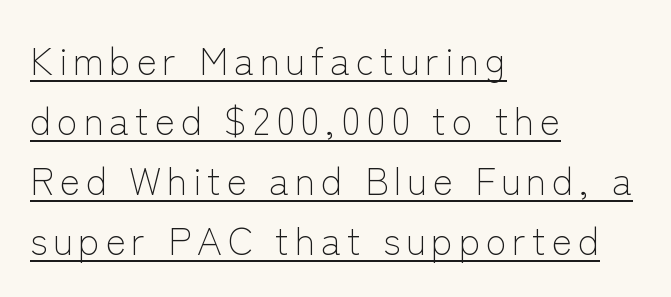
This is not heavy type; no bold has been used. Students, observe the line beneath the letters — that is underlining. A normal amount of white space separates one row of letters from the next. This sample has the flowing, uneven cadence of proportional lettering.
